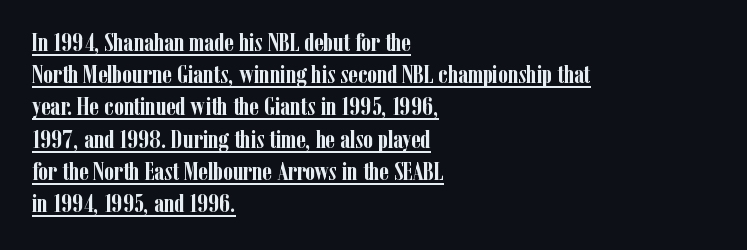
{"italic": "no", "bold": "yes", "underline": "yes", "align": "left", "line_spacing": "normal", "line_spacing_ratio": 1.29, "letter_spacing": "normal", "letter_spacing_em": 0.0, "glyph_px": 25}
